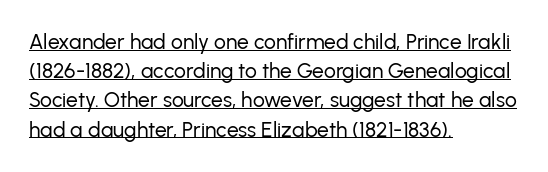
The image shows 21 px text type, upright; set left-aligned, normal line spacing (1.39x), normal letter spacing, underlined.
